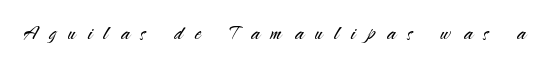
Q: Is the text bold? A: No.
Q: Is the text italic (slanted)? A: Yes.
Q: Is the text underlined? A: No.
Q: Is the spacing between letters normal or unusually wide? A: Unusually wide.
